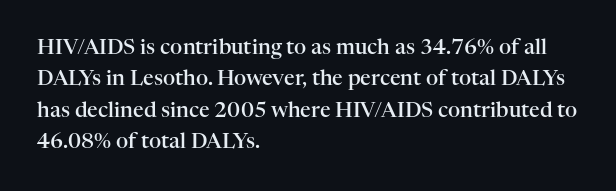
The glyphs have the mass of a demibold cut, below bold. The compositor pushed each line to the left boundary. The passage shown is not underscored anywhere. Caption: standard tracking, unaltered. Reading down the column, the eye jumps a familiar distance to each next line. The axis of the letterforms is exactly vertical.
